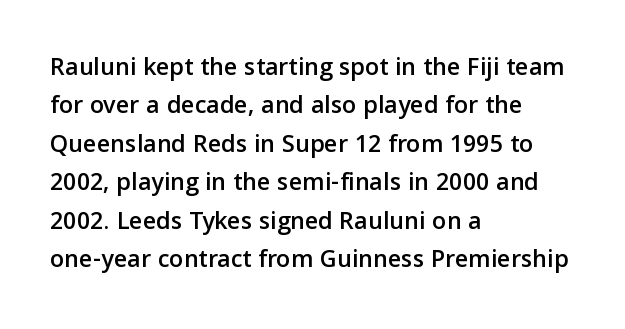
{"italic": "no", "underline": "no", "align": "left", "line_spacing": "normal", "line_spacing_ratio": 1.48, "letter_spacing": "normal", "letter_spacing_em": 0.0, "glyph_px": 26}
